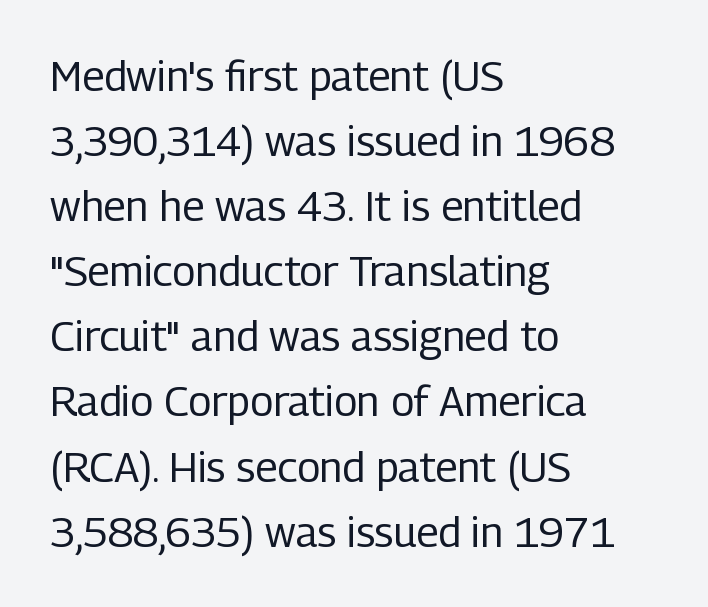
Q: Is the text bold? A: No.
Q: Is the text italic (slanted)? A: No, it is upright.
Q: Is the typeface a serif or a sans-serif typeface? A: Sans-serif.
Q: Is the text underlined? A: No.
Q: How is the paragraph aligned? A: Left-aligned.
Q: Is the spacing between letters normal or unusually wide? A: Normal.
Q: Is the spacing between lines tight, normal or loose? A: Normal.
Q: Width (condensed, normal, or wide)? A: Condensed.
Q: Stroke contrast? A: Low.
Q: x-height? A: Medium.
Q: Monospaced? A: No.
